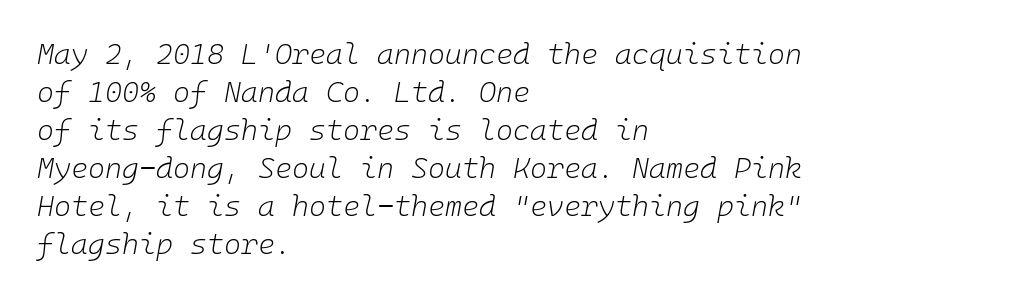
This reads as an unemphasized weight, regular at the heaviest. The rendering anchors every line to the left-hand side. Honestly, there is no underline to notice here at all. The passage shown leans; its letterforms are oblique. No extra tracking has been applied to these lines. Normally led — the rows are evenly, conventionally spaced.
